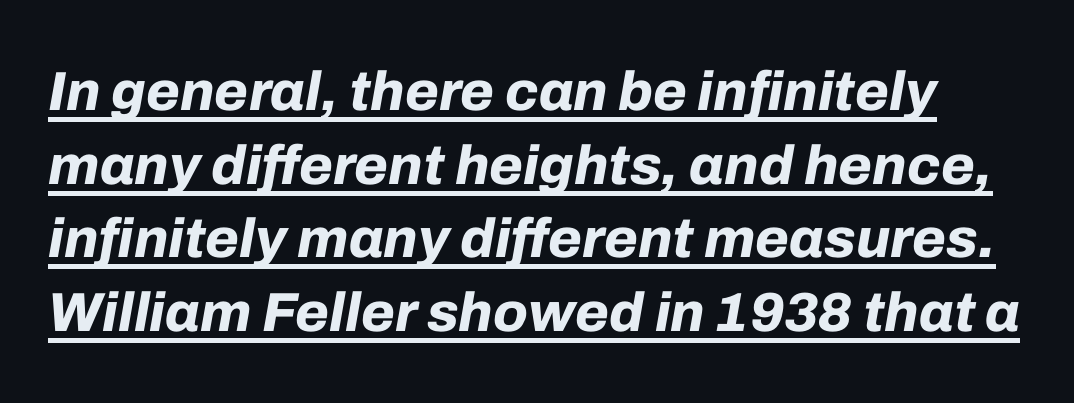
Q: Is the text bold? A: Yes.
Q: Is the text italic (slanted)? A: Yes, it leans right by about 10 degrees.
Q: Is the text underlined? A: Yes.
Q: Is the spacing between letters normal or unusually wide? A: Normal.
Q: Is the spacing between lines tight, normal or loose? A: Normal.
Q: Width (condensed, normal, or wide)? A: Normal.
Q: Stroke contrast? A: Low.
Q: x-height? A: Medium.
Q: Monospaced? A: No.
